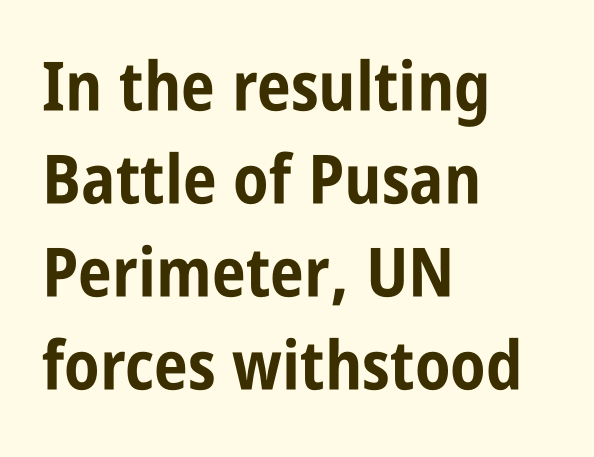
The image shows 68 px bold, condensed sans-serif type, upright; set left-aligned, normal line spacing (1.37x), normal letter spacing, not underlined; low stroke contrast and a large x-height.
